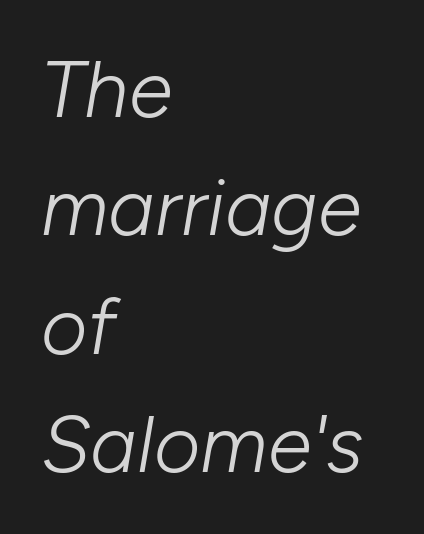
Q: Is the text bold? A: No.
Q: Is the text italic (slanted)? A: Yes, it leans right by about 10 degrees.
Q: Is the text underlined? A: No.
Q: How is the paragraph aligned? A: Left-aligned.
Q: Is the spacing between letters normal or unusually wide? A: Normal.
Q: Is the spacing between lines tight, normal or loose? A: Normal.
Q: Width (condensed, normal, or wide)? A: Normal.
Q: Stroke contrast? A: Low.
Q: x-height? A: Medium.
Q: Monospaced? A: No.
